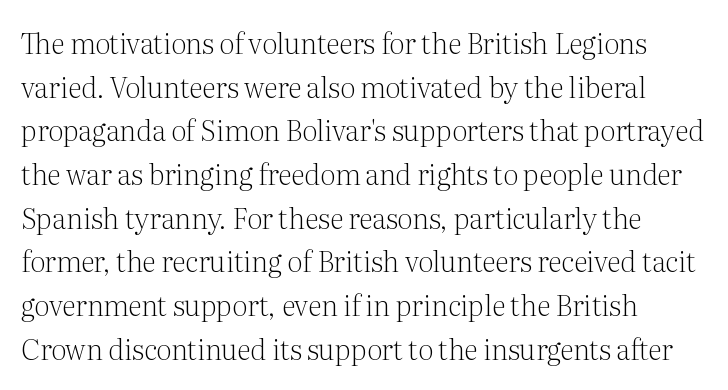
{"serif": "yes", "italic": "no", "bold": "no", "weight": "light", "width": "normal", "stroke_contrast": "medium", "x_height": "medium", "monospaced": "no", "underline": "no", "align": "left", "line_spacing": "normal", "line_spacing_ratio": 1.56, "letter_spacing": "normal", "letter_spacing_em": 0.0, "glyph_px": 28}
